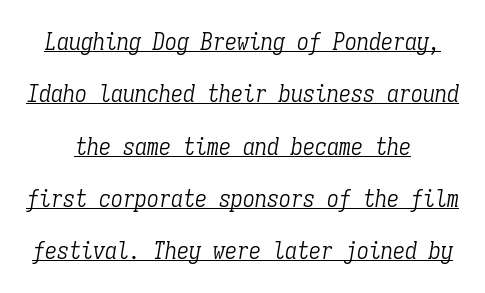
The whitespace from short lines is split evenly between both sides. A light-to-regular cut is what we see here. Standard letterfit; no display-style spreading of the glyphs. Does the leading feel generous? Absolutely, it's lavish. Looking at the ascenders, they clearly lean. Descenders here cross a horizontal rule under the line.
